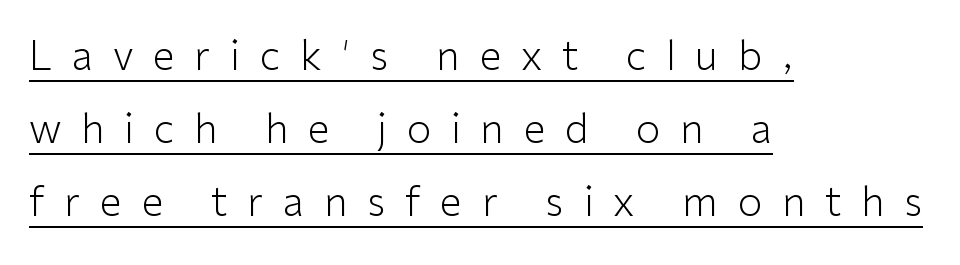
{"serif": "no", "italic": "no", "bold": "no", "weight": "light", "width": "normal", "stroke_contrast": "low", "x_height": "medium", "monospaced": "no", "underline": "yes", "align": "left", "line_spacing_ratio": 1.83, "letter_spacing": "wide", "letter_spacing_em": 0.49, "glyph_px": 40}
